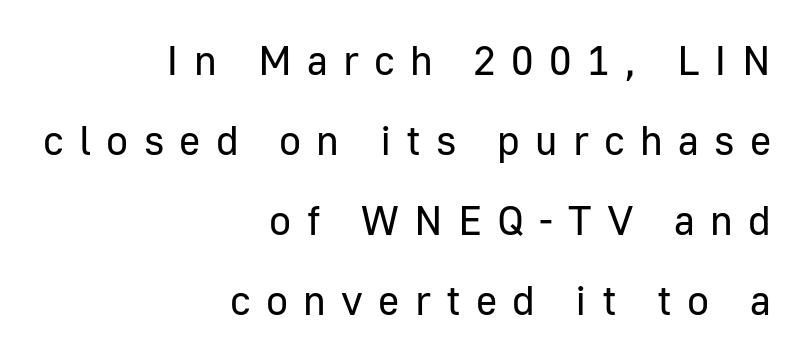
The image shows 41 px regular-weight sans-serif type, upright; set right-aligned, loose line spacing (1.95x), unusually wide letter spacing (+0.37 em), not underlined; low stroke contrast and a medium x-height.
